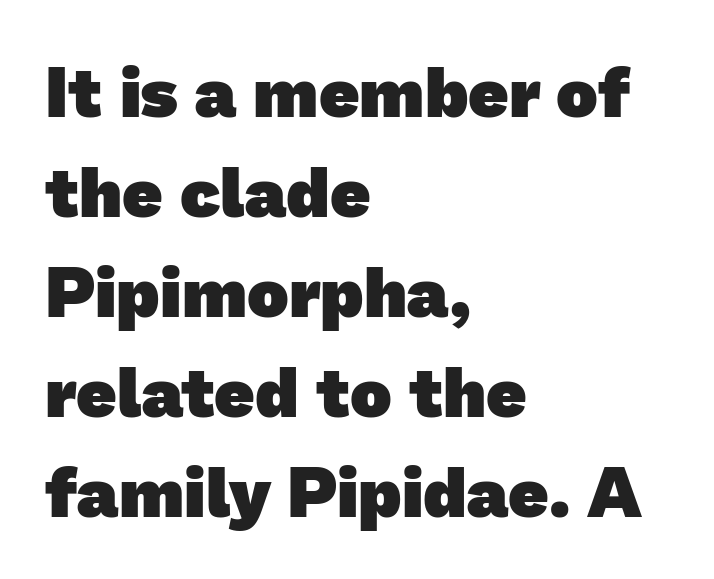
There is no visible air inserted between adjacent glyphs. The compositor pushed each line to the left boundary. This is sans-serif lettering, the kind often seen on screens and signage. Letters rest on an invisible, unmarked baseline. Character widths vary here, with narrow letters taking less room than wide ones.
